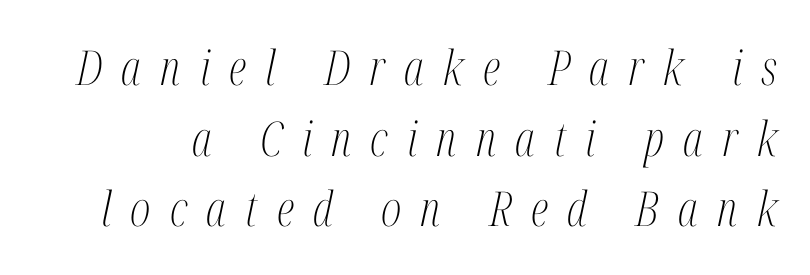
The image shows 48 px light, condensed serif type, italic (leaning right); set normal line spacing (1.47x), unusually wide letter spacing (+0.4 em), not underlined; medium stroke contrast and a medium x-height.
